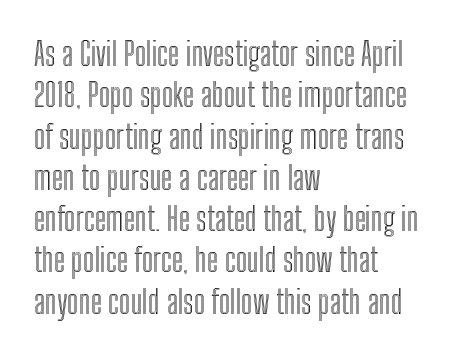
The image shows 32 px condensed type, upright; set left-aligned, normal line spacing (1.29x), normal letter spacing, not underlined; a medium x-height.
